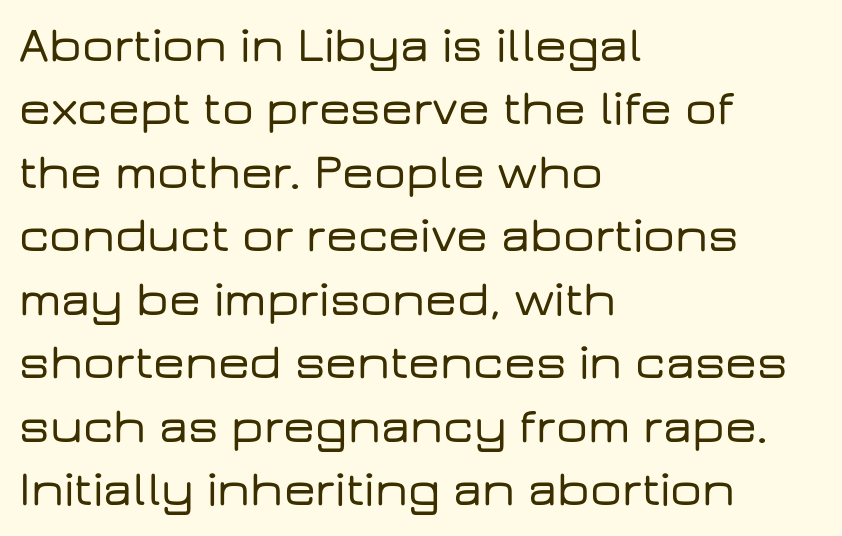
Q: Is the text italic (slanted)? A: No, it is upright.
Q: Is the typeface a serif or a sans-serif typeface? A: Sans-serif.
Q: Is the text underlined? A: No.
Q: How is the paragraph aligned? A: Left-aligned.
Q: Is the spacing between letters normal or unusually wide? A: Normal.
Q: Is the spacing between lines tight, normal or loose? A: Normal.
Q: Width (condensed, normal, or wide)? A: Wide.
Q: Stroke contrast? A: Low.
Q: x-height? A: Medium.
Q: Monospaced? A: No.
